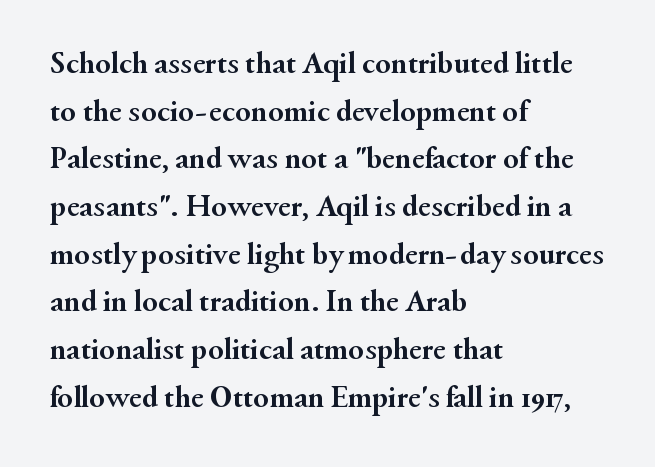
The image shows 32 px semibold serif type, upright; set left-aligned, normal line spacing (1.49x), normal letter spacing, not underlined; medium stroke contrast and a small x-height.
